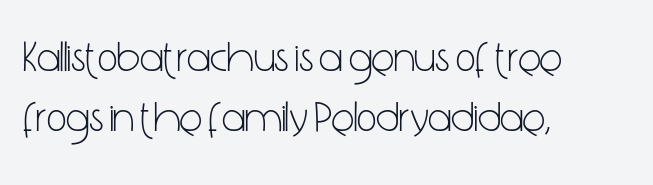
{"serif": "no", "italic": "no", "bold": "no", "weight": "light", "width": "condensed", "stroke_contrast": "low", "x_height": "medium", "monospaced": "no", "underline": "no", "align": "left", "line_spacing": "normal", "line_spacing_ratio": 1.4, "letter_spacing": "normal", "letter_spacing_em": 0.0, "glyph_px": 43}
